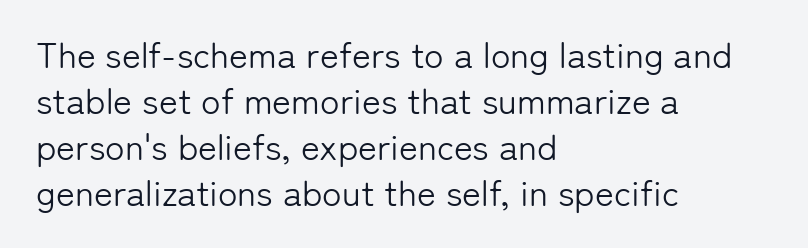
No word sits above an underline. Is there much room between lines? A standard amount, neither cramped nor airy. There is no visible air inserted between adjacent glyphs. Each letter's strokes conclude bluntly, with no projecting serifs. The setting favours the left margin, as ordinary paragraphs usually do. These lines were composed using upright roman letters.
